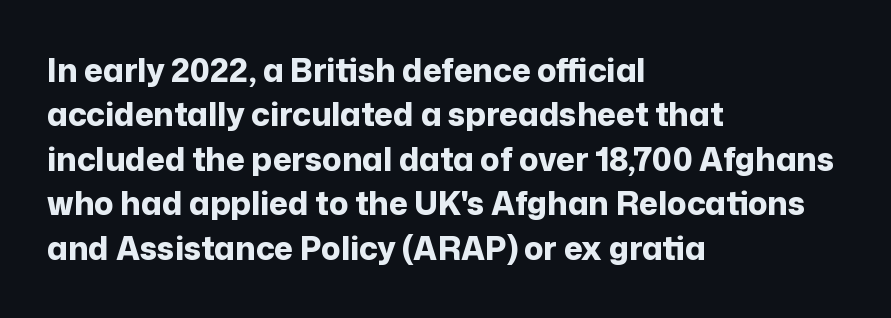
The image shows 32 px bold sans-serif type, upright; set left-aligned, normal line spacing (1.39x), normal letter spacing, not underlined; low stroke contrast and a medium x-height.
